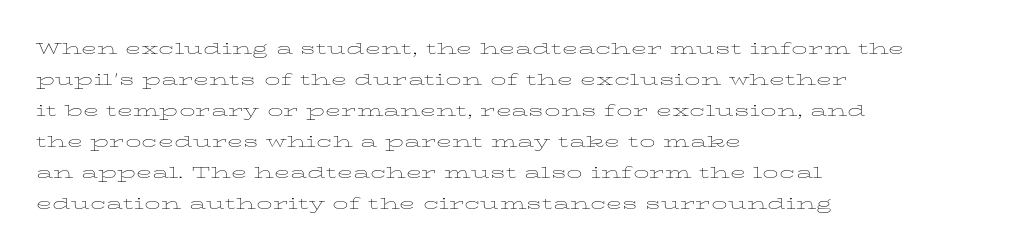
The image shows 21 px text type, upright; set left-aligned, normal line spacing (1.48x), normal letter spacing, not underlined.
